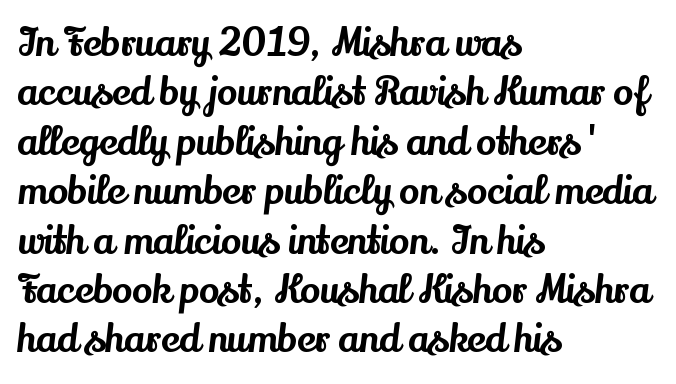
Q: Is the text italic (slanted)? A: Yes.
Q: Is the typeface a serif or a sans-serif typeface? A: Serif.
Q: Is the text underlined? A: No.
Q: How is the paragraph aligned? A: Left-aligned.
Q: Is the spacing between letters normal or unusually wide? A: Normal.
Q: Is the spacing between lines tight, normal or loose? A: Normal.
Q: Width (condensed, normal, or wide)? A: Normal.
Q: Stroke contrast? A: Medium.
Q: x-height? A: Small.
Q: Monospaced? A: No.
